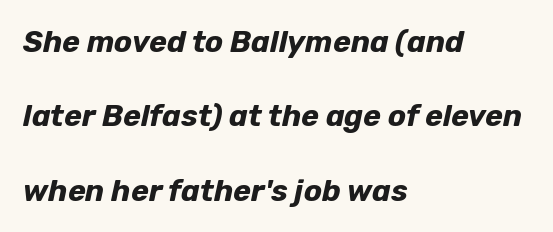
The image shows 30 px bold type, italic (leaning right); set left-aligned, loose line spacing (2.48x), normal letter spacing, not underlined; low stroke contrast and a medium x-height.
